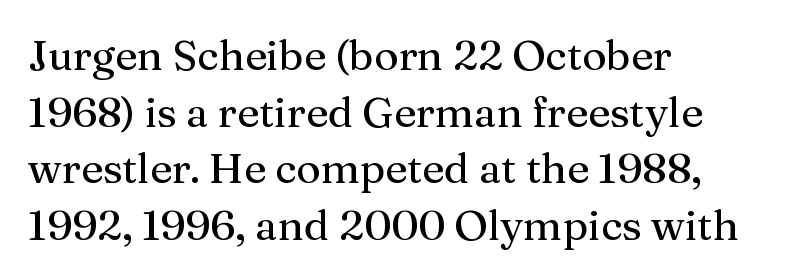
Underlining? Definitely not there. The lines in this sample share a left origin and differ only in where they stop. Nope, not italic — everything's standing straight. You could not count columns in this text — the font is proportionally spaced. This sample keeps an unexceptional amount of space between lines. The face used here is rendered with its standard letterfit.
